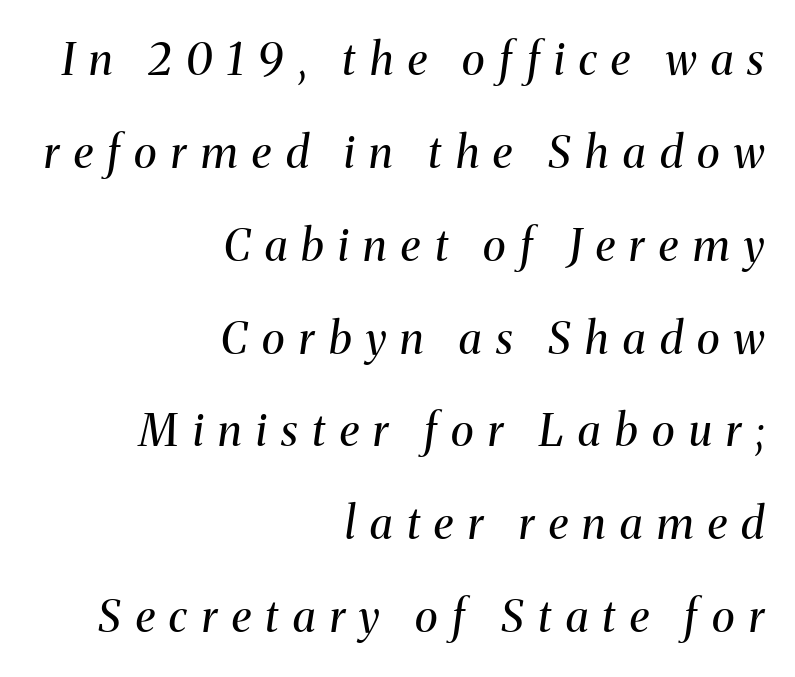
The image shows 44 px regular-weight serif type, italic (leaning right); set right-aligned, loose line spacing (2.11x), unusually wide letter spacing (+0.33 em), not underlined; medium stroke contrast and a medium x-height.
